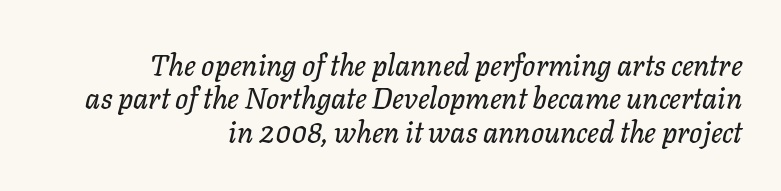
Q: Is the text italic (slanted)? A: Yes, it leans right by about 11 degrees.
Q: Is the text underlined? A: No.
Q: How is the paragraph aligned? A: Right-aligned.
Q: Is the spacing between letters normal or unusually wide? A: Normal.
Q: Is the spacing between lines tight, normal or loose? A: Tight.
Q: Width (condensed, normal, or wide)? A: Normal.
Q: Stroke contrast? A: Low.
Q: x-height? A: Medium.
Q: Monospaced? A: No.
